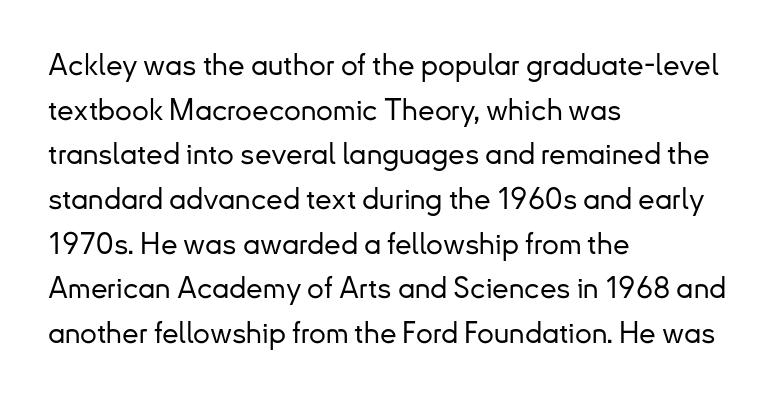
{"serif": "no", "italic": "no", "width": "normal", "stroke_contrast": "low", "x_height": "small", "monospaced": "no", "underline": "no", "align": "left", "line_spacing": "normal", "line_spacing_ratio": 1.49, "letter_spacing": "normal", "letter_spacing_em": 0.0, "glyph_px": 30}
